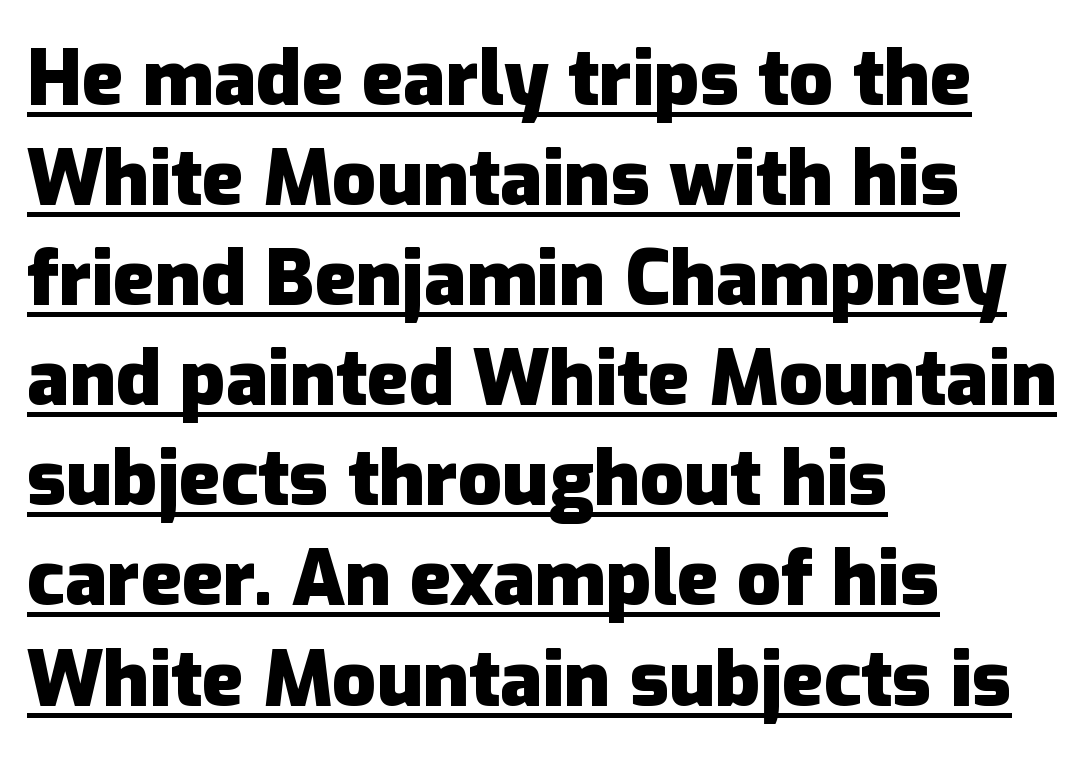
Q: Is the text bold? A: Yes.
Q: Is the text italic (slanted)? A: No, it is upright.
Q: Is the typeface a serif or a sans-serif typeface? A: Sans-serif.
Q: Is the text underlined? A: Yes.
Q: How is the paragraph aligned? A: Left-aligned.
Q: Is the spacing between letters normal or unusually wide? A: Normal.
Q: Is the spacing between lines tight, normal or loose? A: Normal.
Q: Width (condensed, normal, or wide)? A: Normal.
Q: Stroke contrast? A: Low.
Q: x-height? A: Medium.
Q: Monospaced? A: No.
